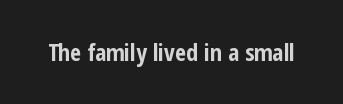
Q: Is the text bold? A: Yes.
Q: Is the text italic (slanted)? A: No, it is upright.
Q: Is the text underlined? A: No.
Q: Is the spacing between letters normal or unusually wide? A: Normal.
